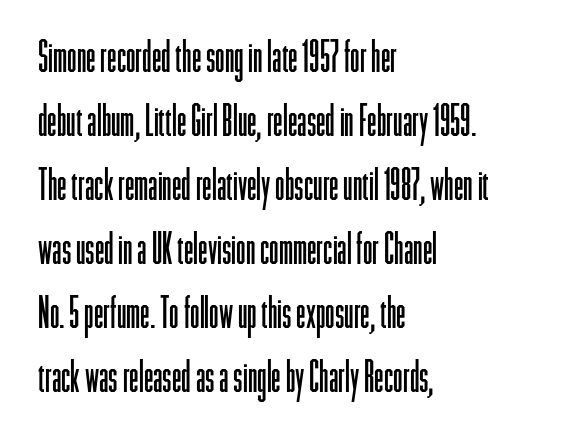
{"serif": "no", "italic": "no", "bold": "no", "weight": "light", "width": "condensed", "stroke_contrast": "low", "x_height": "medium", "monospaced": "no", "underline": "no", "align": "left", "line_spacing": "normal", "line_spacing_ratio": 1.49, "letter_spacing": "normal", "letter_spacing_em": 0.0, "glyph_px": 43}
